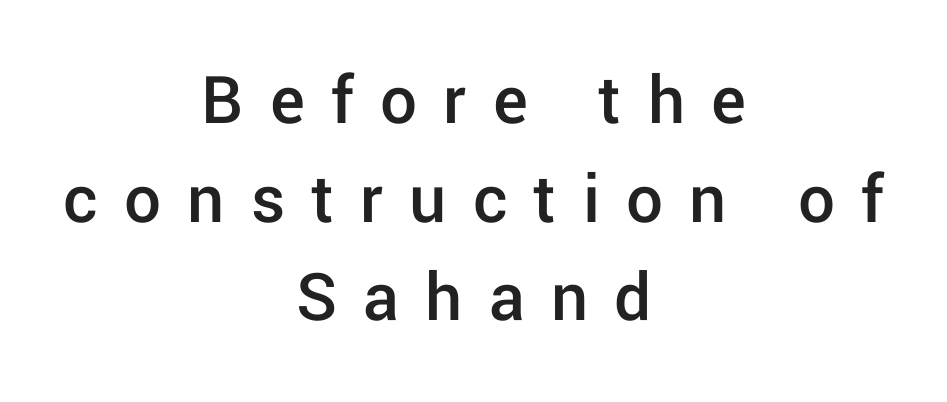
{"serif": "no", "italic": "no", "bold": "semi", "weight": "semibold", "width": "normal", "stroke_contrast": "low", "x_height": "medium", "monospaced": "no", "underline": "no", "align": "center", "line_spacing": "normal", "line_spacing_ratio": 1.35, "letter_spacing": "wide", "letter_spacing_em": 0.36, "glyph_px": 73}
